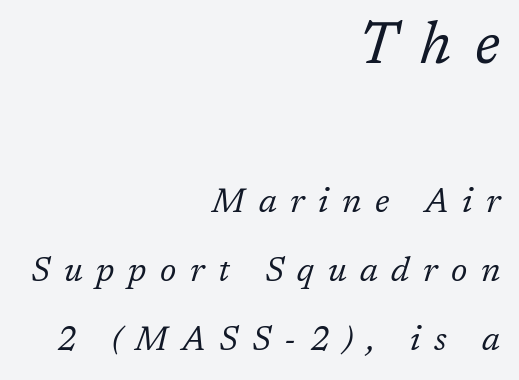
{"serif": "yes", "italic": "yes", "lean": "right", "slant_degrees": 17, "bold": "no", "weight": "regular", "width": "normal", "stroke_contrast": "low", "x_height": "medium", "monospaced": "no", "underline": "no", "align": "right", "line_spacing": "loose", "line_spacing_ratio": 2.04, "letter_spacing": "wide", "letter_spacing_em": 0.4, "larger_block": "first", "size_ratio": 1.74, "glyph_px": 59}
